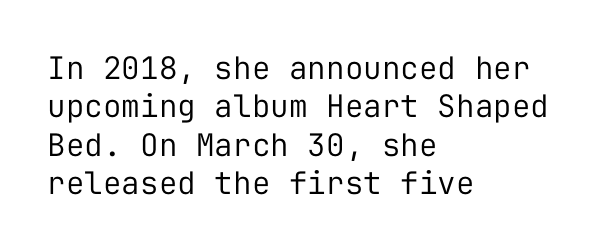
Which margin do the lines hug? The left one — the right edge is uneven. Notice how the stems are strictly vertical — no italics here. The typeface has the unassuming heft of standard copy or less. The font family rendered here belongs to the sans-serif group. Check under the words: just untouched page.
